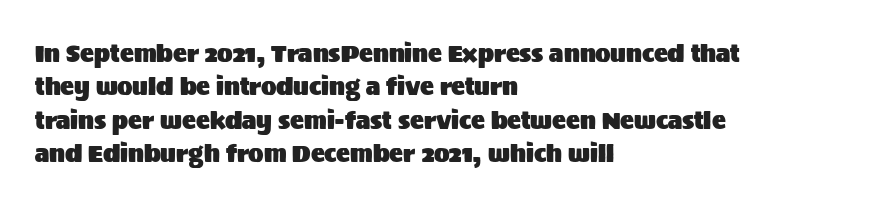
The rendering uses a moderate line-height, typical for paragraphs. These lines were composed using upright roman letters. The gaps between neighbouring characters are ordinary and unremarkable. Has an underline been added? It has not. Line starts are locked; line ends wander.
